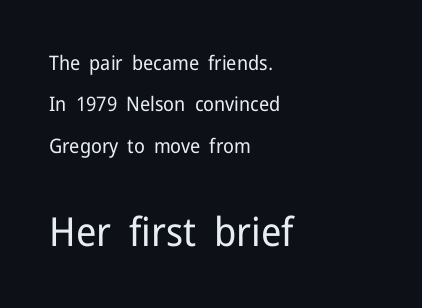
The glyphs in this specimen are sans serif. Caption: face not bold, strokes unweighted. Size contrast runs from small at the top to large at the bottom. Successive baselines arrive slowly, with a big drop between each. Looks like regular typesetting: each glyph gets only the width it needs. Unmarked baselines from the first word to the last.
